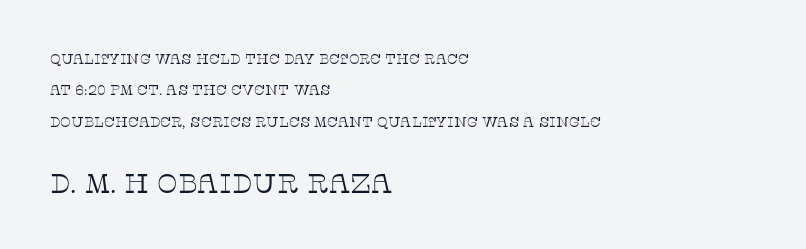
The image shows 27 px text type, upright; set left-aligned, loose line spacing (2.24x), normal letter spacing, not underlined; the second (bottom) block is 1.93x larger.
